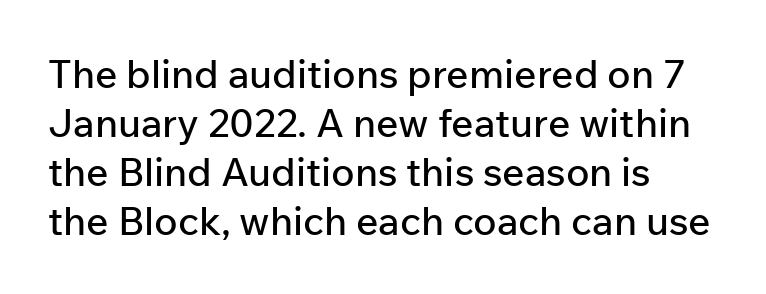
{"serif": "no", "italic": "no", "width": "normal", "stroke_contrast": "low", "x_height": "medium", "monospaced": "no", "underline": "no", "align": "left", "line_spacing": "normal", "line_spacing_ratio": 1.26, "letter_spacing": "normal", "letter_spacing_em": 0.0, "glyph_px": 39}
